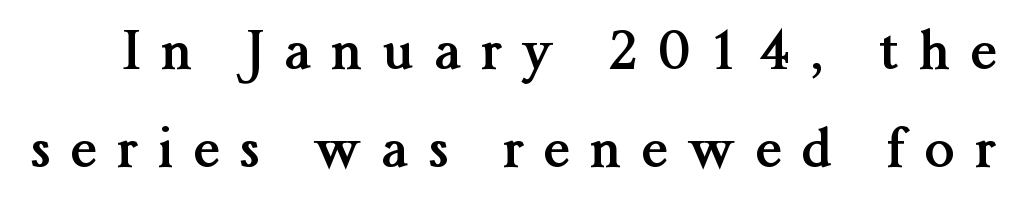
Q: Is the text bold? A: Yes.
Q: Is the text italic (slanted)? A: No, it is upright.
Q: Is the typeface a serif or a sans-serif typeface? A: Serif.
Q: Is the text underlined? A: No.
Q: Is the spacing between letters normal or unusually wide? A: Unusually wide.
Q: Width (condensed, normal, or wide)? A: Normal.
Q: Stroke contrast? A: Medium.
Q: x-height? A: Medium.
Q: Monospaced? A: No.
